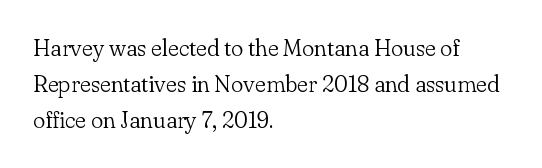
Nothing unusual about the tracking: characters are spaced as the font intends. The typesetter chose a ragged-right arrangement here. Vertical strokes here are truly vertical. In terms of leading, this rendering sits right in the middle.
